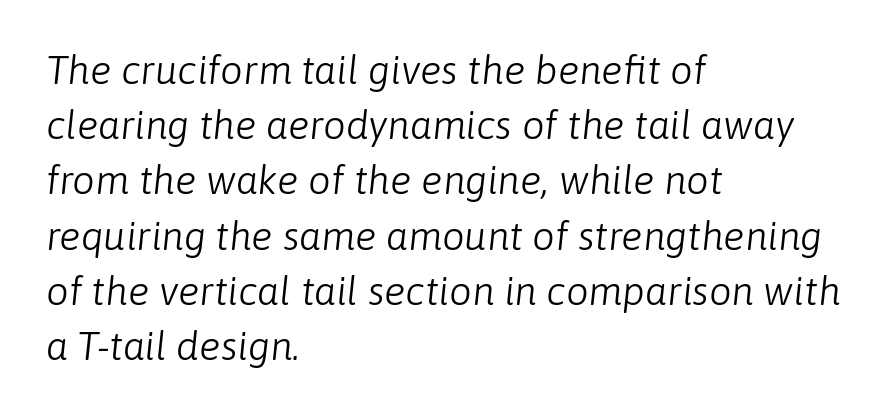
The image shows 40 px light type, italic (leaning right); set left-aligned, normal line spacing (1.38x), normal letter spacing, not underlined; low stroke contrast and a medium x-height.
